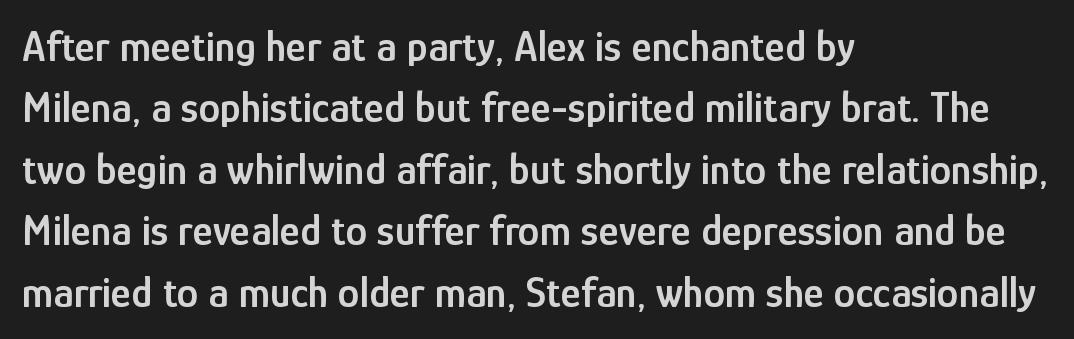
{"serif": "no", "italic": "no", "bold": "semi", "weight": "semibold", "width": "condensed", "stroke_contrast": "low", "x_height": "medium", "monospaced": "no", "underline": "no", "align": "left", "line_spacing": "normal", "line_spacing_ratio": 1.43, "letter_spacing": "normal", "letter_spacing_em": 0.0, "glyph_px": 43}
